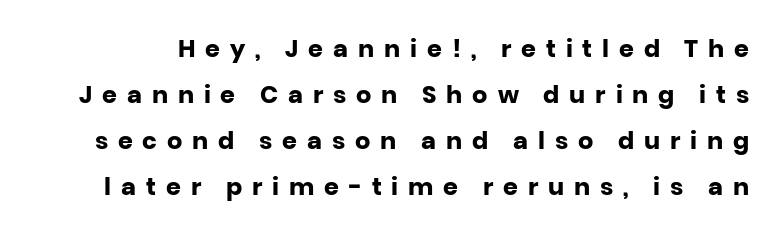
{"italic": "no", "bold": "yes", "underline": "no", "line_spacing": "loose", "line_spacing_ratio": 1.91, "letter_spacing": "wide", "letter_spacing_em": 0.41, "glyph_px": 24}
